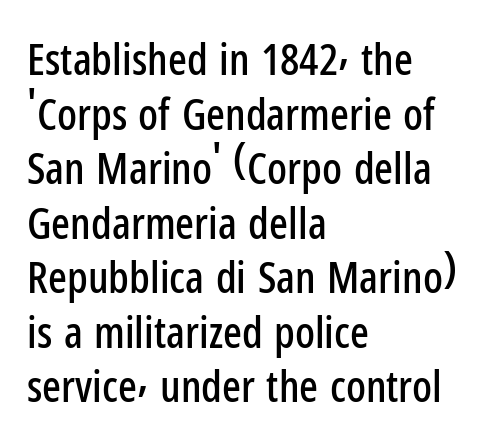
The image shows 44 px condensed sans-serif type, upright; set left-aligned, line spacing 1.24x, normal letter spacing, not underlined; low stroke contrast and a medium x-height.
